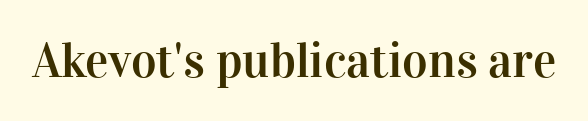
The letters carry serifs — small finishing strokes at the ends of their stems. The foot of each line stays bare and open. The letters advance in unequal steps, a hallmark of proportional type. Nobody touched the tracking dial on this one. Italic? Not at all — the glyphs are vertical.
